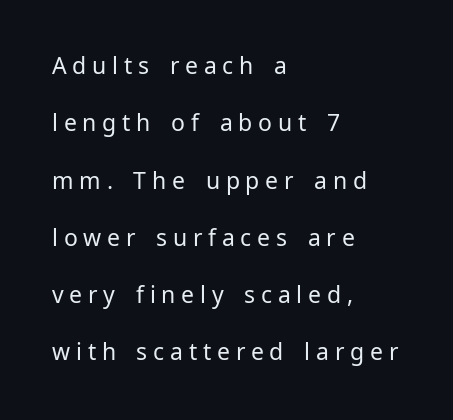
The image shows 23 px text type, upright; set left-aligned, loose line spacing (2.49x), unusually wide letter spacing (+0.25 em), not underlined.
